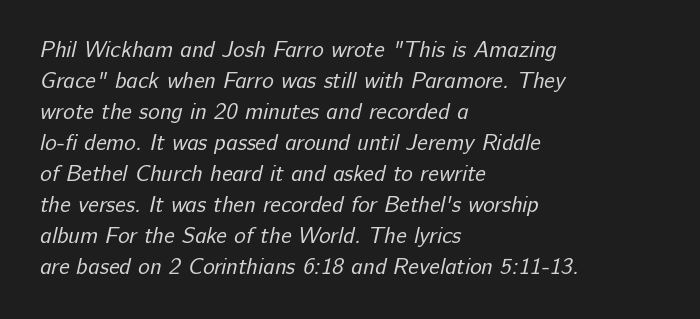
No word sits above an underline. Words appear dense and cohesive because spacing is normal. The ragged edge is on the right, which tells us the setting is flush left. If you measured baseline to baseline, you'd find a middling distance.
